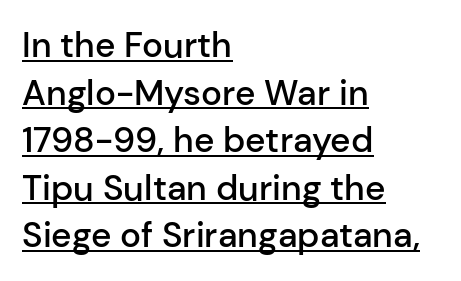
{"serif": "no", "italic": "no", "bold": "semi", "weight": "semibold", "width": "normal", "stroke_contrast": "low", "x_height": "medium", "monospaced": "no", "underline": "yes", "align": "left", "line_spacing": "normal", "line_spacing_ratio": 1.36, "letter_spacing": "normal", "letter_spacing_em": 0.0, "glyph_px": 35}
